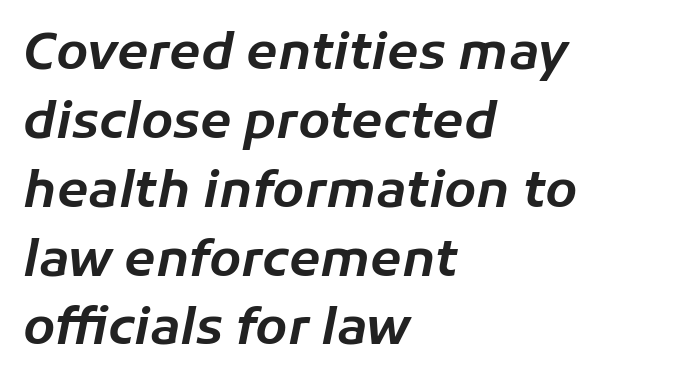
The image shows 51 px text type, italic (leaning right); set left-aligned, normal line spacing (1.35x), normal letter spacing, not underlined; low stroke contrast and a medium x-height.
